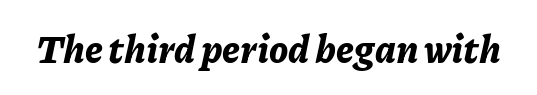
Q: Is the text bold? A: Yes.
Q: Is the text italic (slanted)? A: Yes, it leans right by about 11 degrees.
Q: Is the text underlined? A: No.
Q: Is the spacing between letters normal or unusually wide? A: Normal.
Q: Width (condensed, normal, or wide)? A: Normal.
Q: Stroke contrast? A: Low.
Q: x-height? A: Medium.
Q: Monospaced? A: No.
